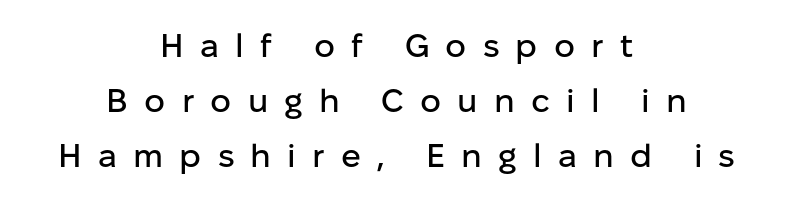
The image shows 33 px sans-serif type, upright; set centered, normal line spacing (1.67x), unusually wide letter spacing (+0.49 em), not underlined; low stroke contrast and a medium x-height.
